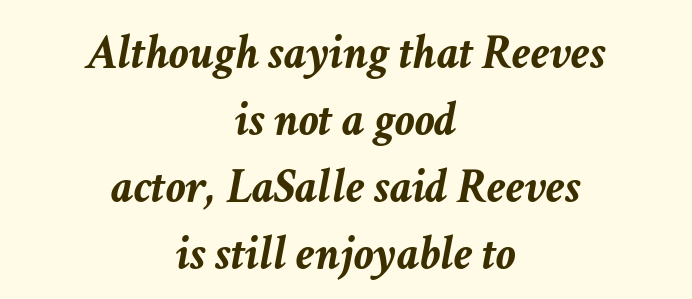
Q: Is the text bold? A: Yes.
Q: Is the text italic (slanted)? A: Yes, it leans right by about 11 degrees.
Q: Is the text underlined? A: No.
Q: How is the paragraph aligned? A: Centered.
Q: Is the spacing between letters normal or unusually wide? A: Normal.
Q: Is the spacing between lines tight, normal or loose? A: Normal.
Q: Width (condensed, normal, or wide)? A: Normal.
Q: Stroke contrast? A: Low.
Q: x-height? A: Medium.
Q: Monospaced? A: No.
